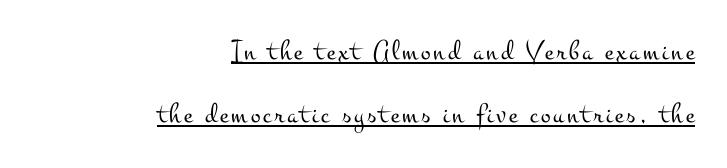
The image shows 29 px light, wide type; set right-aligned, loose line spacing (2.16x), underlined; medium stroke contrast and a small x-height.
